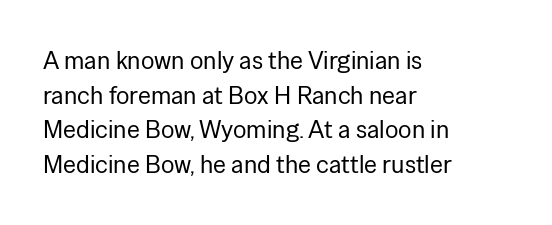
Q: Is the text bold? A: No.
Q: Is the text italic (slanted)? A: No, it is upright.
Q: Is the text underlined? A: No.
Q: How is the paragraph aligned? A: Left-aligned.
Q: Is the spacing between letters normal or unusually wide? A: Normal.
Q: Is the spacing between lines tight, normal or loose? A: Normal.
